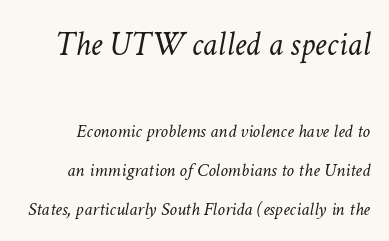
{"italic": "yes", "lean": "right", "slant_degrees": 11, "bold": "no", "weight": "light", "width": "normal", "stroke_contrast": "low", "x_height": "medium", "monospaced": "no", "underline": "no", "line_spacing": "loose", "line_spacing_ratio": 2.07, "letter_spacing": "normal", "letter_spacing_em": 0.0, "larger_block": "first", "size_ratio": 1.79, "glyph_px": 34}
